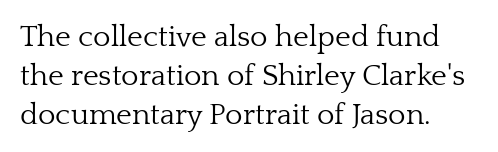
Is the type heavy? It reads as light-to-regular instead. This sample has the flowing, uneven cadence of proportional lettering. The face used here is seriffed, in the tradition of book romans. A classic flush-left, rag-right setting is used for this passage.
